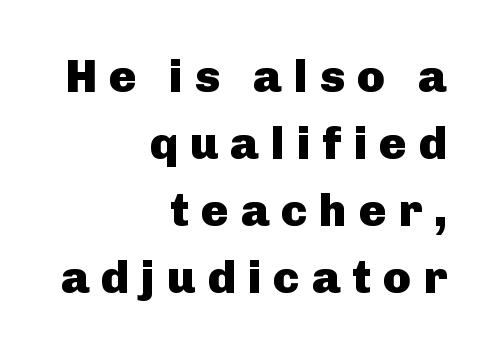
{"serif": "no", "italic": "no", "bold": "yes", "weight": "heavy", "width": "normal", "stroke_contrast": "low", "x_height": "medium", "monospaced": "no", "underline": "no", "align": "right", "line_spacing": "normal", "line_spacing_ratio": 1.46, "letter_spacing": "wide", "letter_spacing_em": 0.26, "glyph_px": 46}
